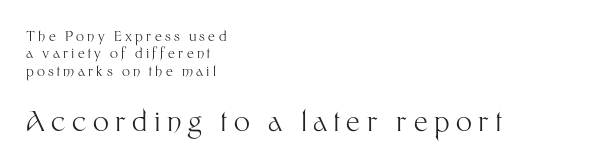
The image shows 28 px light sans-serif type, upright; set left-aligned, normal line spacing (1.25x), unusually wide letter spacing (+0.23 em), not underlined; the second (bottom) block is 2.0x larger; medium stroke contrast and a medium x-height.
